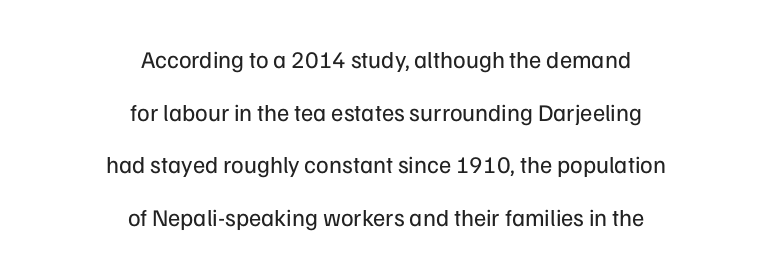
The image shows 24 px text type, upright; set centered, loose line spacing (2.19x), normal letter spacing, not underlined.
